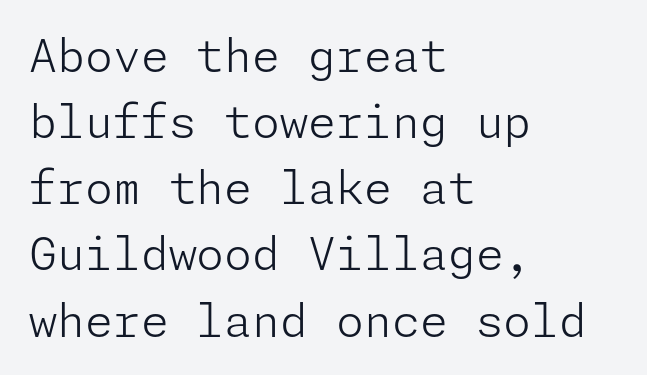
The image shows 45 px light sans-serif type, upright; set left-aligned, normal line spacing (1.47x), normal letter spacing, not underlined; low stroke contrast and a medium x-height.
